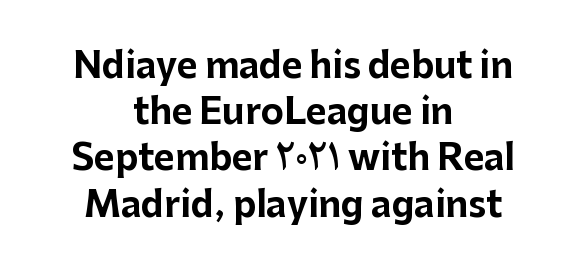
Q: Is the text bold? A: Yes.
Q: Is the text italic (slanted)? A: No, it is upright.
Q: Is the typeface a serif or a sans-serif typeface? A: Sans-serif.
Q: Is the text underlined? A: No.
Q: How is the paragraph aligned? A: Centered.
Q: Is the spacing between letters normal or unusually wide? A: Normal.
Q: Is the spacing between lines tight, normal or loose? A: Normal.
Q: Width (condensed, normal, or wide)? A: Normal.
Q: Stroke contrast? A: Low.
Q: x-height? A: Medium.
Q: Monospaced? A: No.
